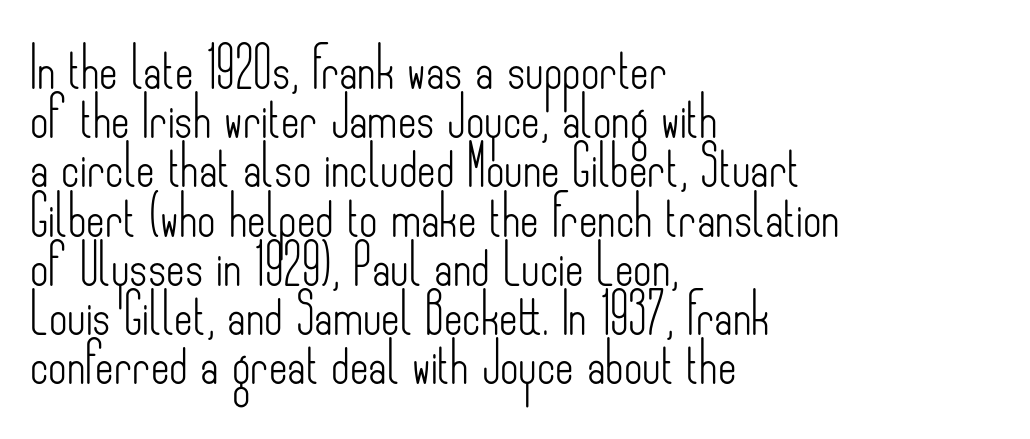
{"serif": "no", "italic": "no", "bold": "no", "weight": "light", "width": "condensed", "stroke_contrast": "low", "x_height": "small", "monospaced": "no", "underline": "no", "align": "left", "line_spacing_ratio": 1.23, "letter_spacing": "normal", "letter_spacing_em": 0.0, "glyph_px": 40}
